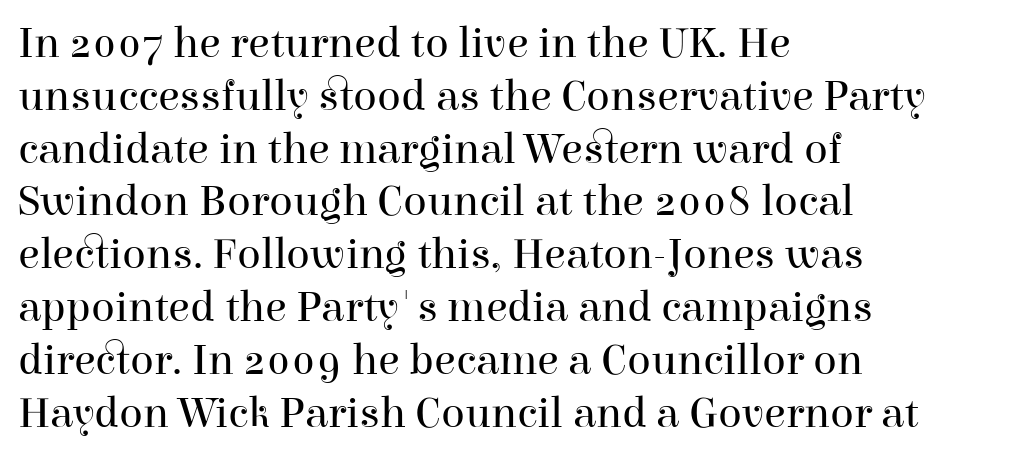
Q: Is the text bold? A: No.
Q: Is the text italic (slanted)? A: No, it is upright.
Q: Is the typeface a serif or a sans-serif typeface? A: Serif.
Q: Is the text underlined? A: No.
Q: How is the paragraph aligned? A: Left-aligned.
Q: Is the spacing between letters normal or unusually wide? A: Normal.
Q: Width (condensed, normal, or wide)? A: Normal.
Q: Stroke contrast? A: High.
Q: x-height? A: Medium.
Q: Monospaced? A: No.
